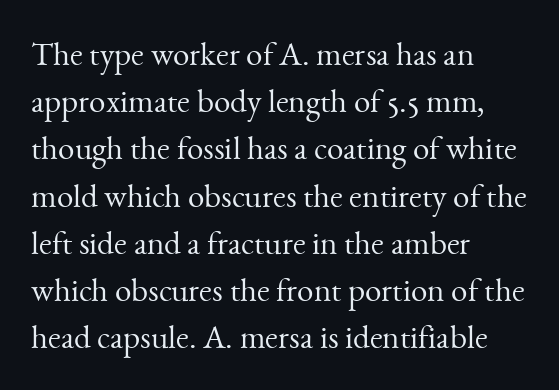
{"serif": "yes", "italic": "no", "bold": "no", "weight": "light", "width": "normal", "stroke_contrast": "medium", "x_height": "small", "monospaced": "no", "underline": "no", "align": "left", "line_spacing": "normal", "line_spacing_ratio": 1.43, "letter_spacing": "normal", "letter_spacing_em": 0.0, "glyph_px": 33}
